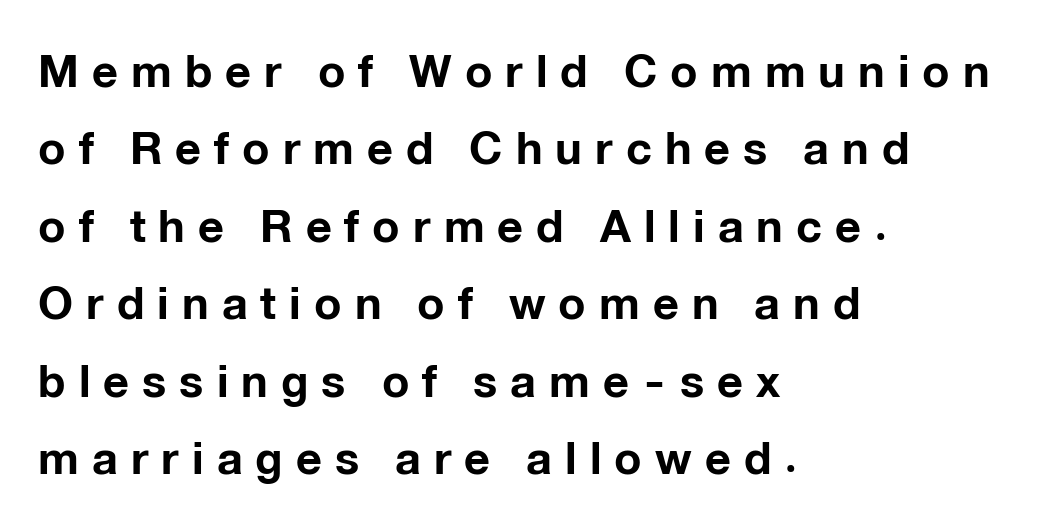
{"serif": "no", "italic": "no", "bold": "yes", "weight": "bold", "width": "normal", "stroke_contrast": "low", "x_height": "medium", "monospaced": "no", "underline": "no", "align": "left", "line_spacing_ratio": 1.72, "letter_spacing": "wide", "letter_spacing_em": 0.29, "glyph_px": 45}
